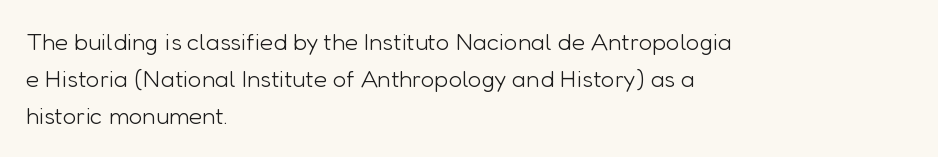
The image shows 24 px text type, upright; set left-aligned, normal line spacing (1.55x), normal letter spacing, not underlined.
